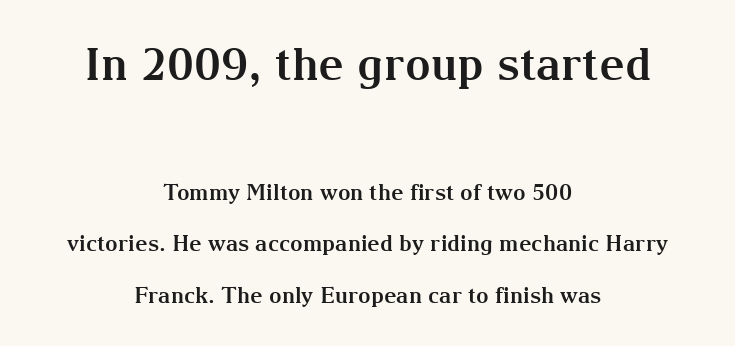
{"serif": "yes", "italic": "no", "bold": "yes", "weight": "bold", "width": "normal", "stroke_contrast": "medium", "x_height": "medium", "monospaced": "no", "underline": "no", "align": "center", "line_spacing": "loose", "line_spacing_ratio": 2.35, "letter_spacing": "normal", "letter_spacing_em": 0.0, "larger_block": "first", "size_ratio": 2.05, "glyph_px": 45}
